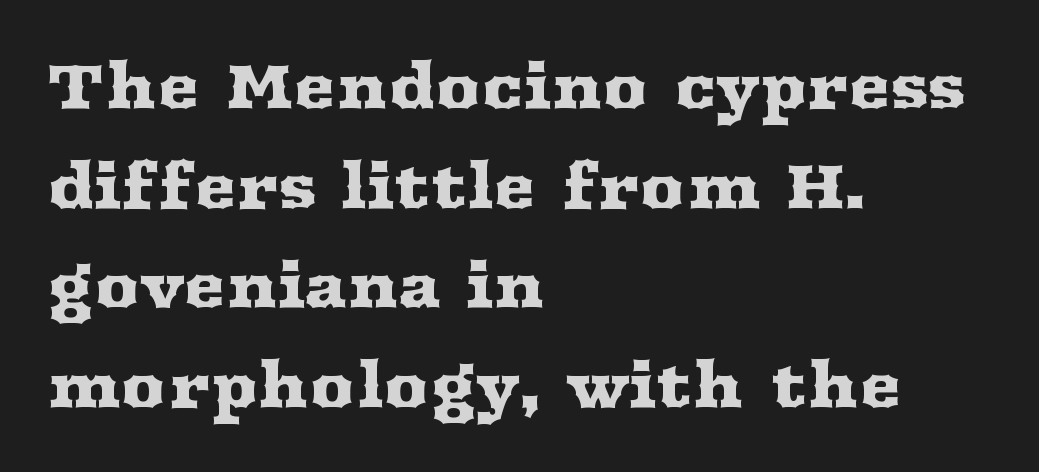
{"serif": "yes", "italic": "no", "width": "wide", "stroke_contrast": "medium", "x_height": "medium", "monospaced": "no", "underline": "no", "align": "left", "line_spacing": "normal", "line_spacing_ratio": 1.58, "letter_spacing": "normal", "letter_spacing_em": 0.0, "glyph_px": 63}
